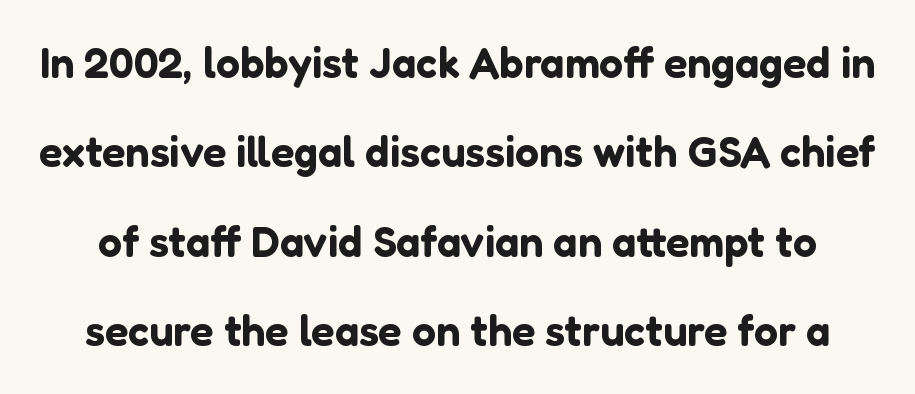
This is sans-serif lettering, the kind often seen on screens and signage. Posture: straight, roman, zero tilt. This rendering leaves character spacing at its baseline value. These lines stand farther apart than default settings would place them. The glyphs are unaccompanied by any horizontal stroke below them.
